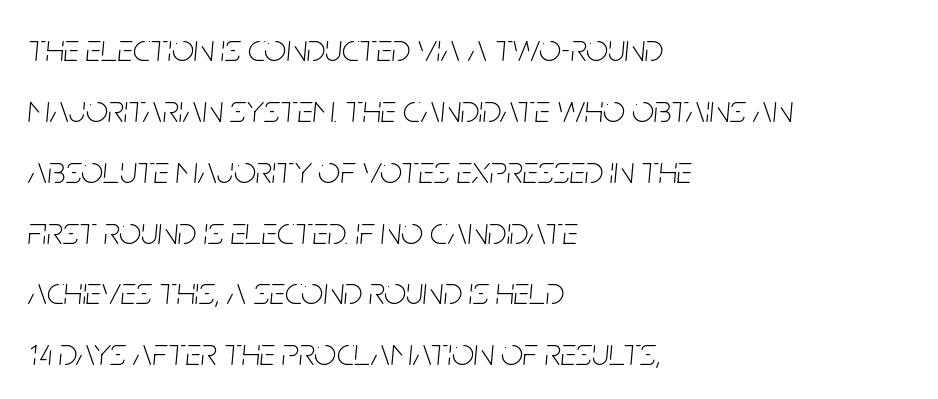
Q: Is the text bold? A: No.
Q: Is the text italic (slanted)? A: Yes, it leans right by about 5 degrees.
Q: Is the text underlined? A: No.
Q: How is the paragraph aligned? A: Left-aligned.
Q: Is the spacing between letters normal or unusually wide? A: Normal.
Q: Is the spacing between lines tight, normal or loose? A: Normal.
Q: Width (condensed, normal, or wide)? A: Condensed.
Q: Stroke contrast? A: Low.
Q: x-height? A: Large.
Q: Monospaced? A: No.
